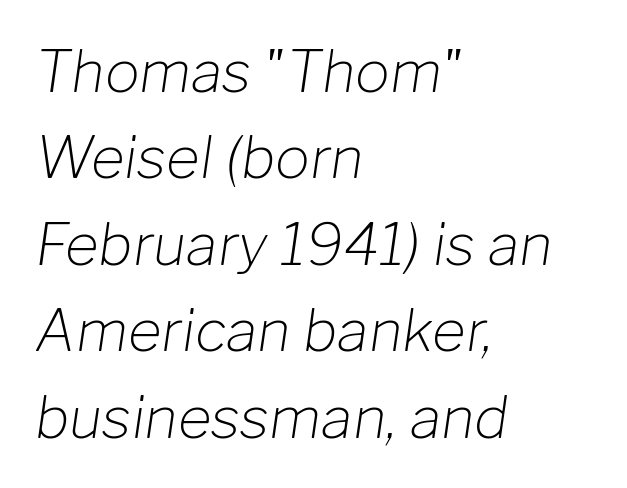
{"italic": "yes", "lean": "right", "slant_degrees": 8, "bold": "no", "weight": "light", "width": "normal", "stroke_contrast": "low", "x_height": "medium", "monospaced": "no", "underline": "no", "align": "left", "line_spacing": "normal", "line_spacing_ratio": 1.49, "letter_spacing": "normal", "letter_spacing_em": 0.0, "glyph_px": 58}
